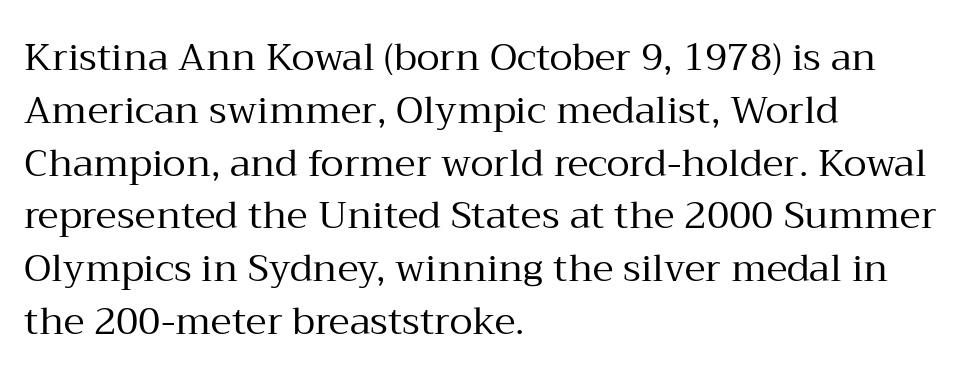
The image shows 38 px regular-weight serif type, upright; set left-aligned, normal line spacing (1.39x), normal letter spacing, not underlined; medium stroke contrast and a medium x-height.
